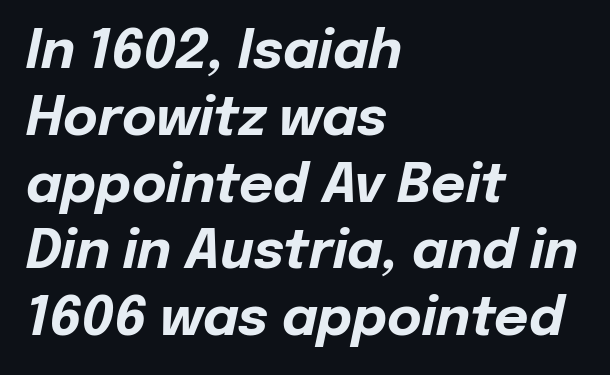
The image shows 53 px bold type, italic (leaning right); set left-aligned, normal line spacing (1.26x), normal letter spacing, not underlined; low stroke contrast and a medium x-height.
